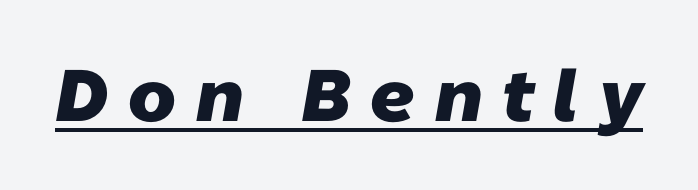
{"serif": "no", "bold": "yes", "weight": "heavy", "width": "normal", "stroke_contrast": "low", "x_height": "medium", "monospaced": "no", "underline": "yes", "letter_spacing": "wide", "letter_spacing_em": 0.27, "glyph_px": 73}
